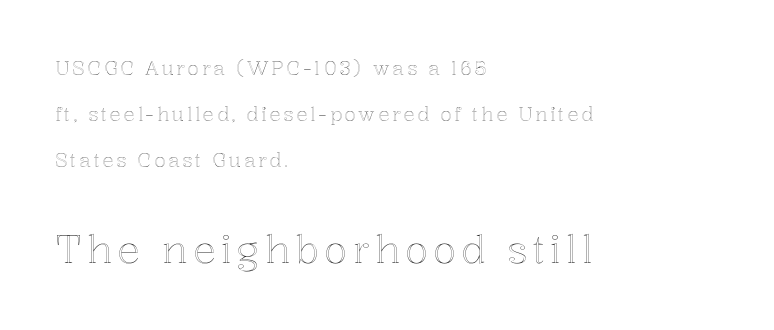
This sample trades compactness for vertical openness between lines. Caption: upper text group reduced, lower text group enlarged. The passage is arranged the way most books set body copy — flush left. Designer's note — italics off, roman on. Descender tails drop into unmarked territory.
